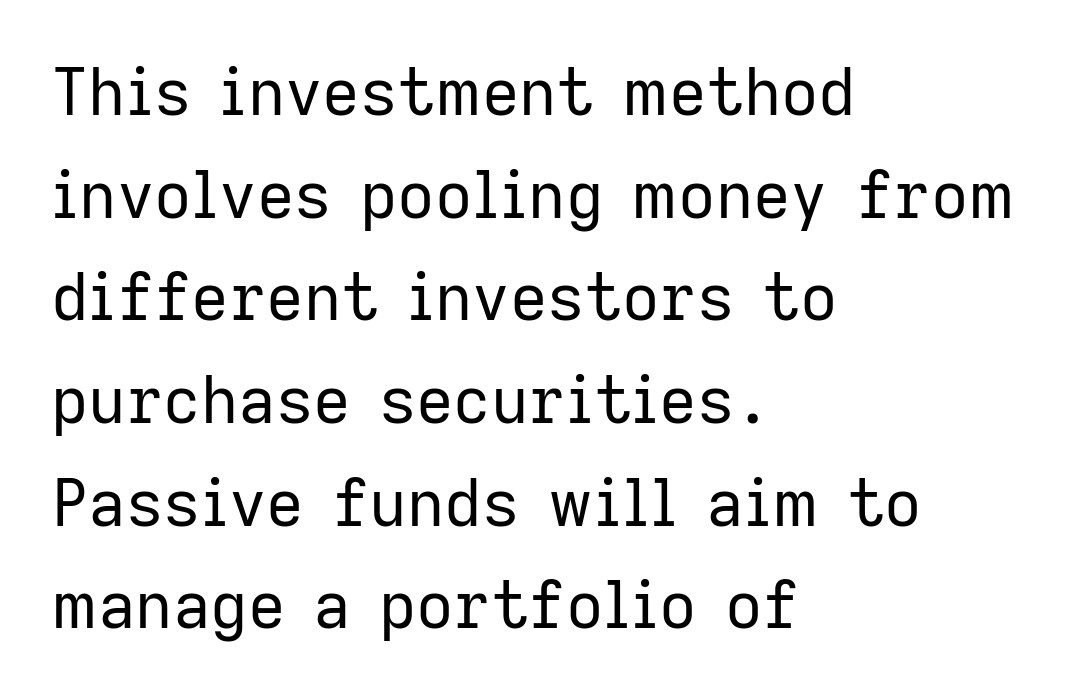
{"serif": "no", "italic": "no", "bold": "no", "weight": "regular", "width": "normal", "stroke_contrast": "low", "x_height": "medium", "monospaced": "no", "underline": "no", "align": "left", "line_spacing": "normal", "line_spacing_ratio": 1.58, "letter_spacing": "normal", "letter_spacing_em": 0.0, "glyph_px": 65}
